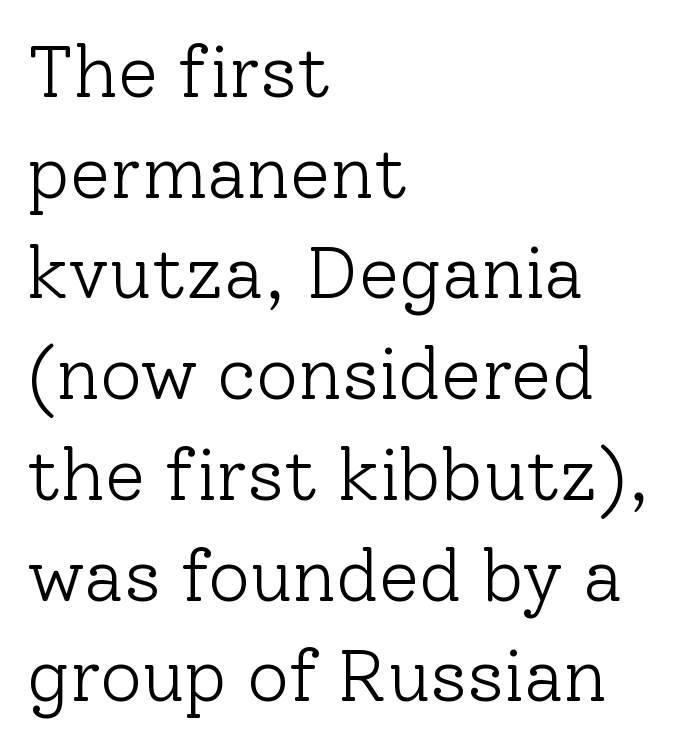
Q: Is the text bold? A: No.
Q: Is the text italic (slanted)? A: No, it is upright.
Q: Is the typeface a serif or a sans-serif typeface? A: Serif.
Q: Is the text underlined? A: No.
Q: How is the paragraph aligned? A: Left-aligned.
Q: Is the spacing between letters normal or unusually wide? A: Normal.
Q: Is the spacing between lines tight, normal or loose? A: Normal.
Q: Width (condensed, normal, or wide)? A: Normal.
Q: Stroke contrast? A: Low.
Q: x-height? A: Medium.
Q: Monospaced? A: No.
